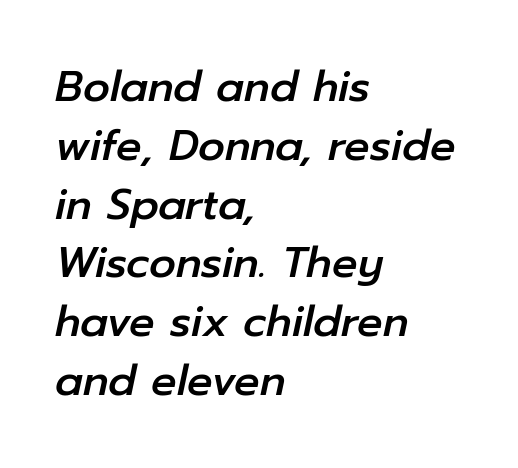
The image shows 42 px text type, italic (leaning right); set left-aligned, normal line spacing (1.4x), normal letter spacing, not underlined; low stroke contrast and a medium x-height.
